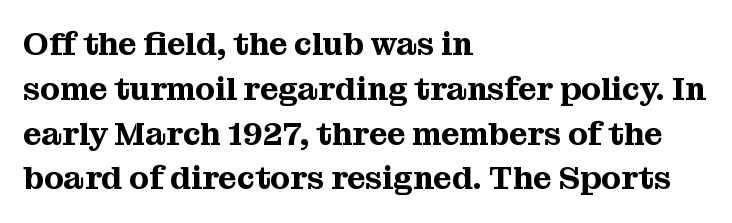
{"serif": "yes", "italic": "no", "width": "normal", "stroke_contrast": "medium", "x_height": "medium", "monospaced": "no", "underline": "no", "align": "left", "line_spacing": "normal", "line_spacing_ratio": 1.4, "letter_spacing": "normal", "letter_spacing_em": 0.0, "glyph_px": 32}
